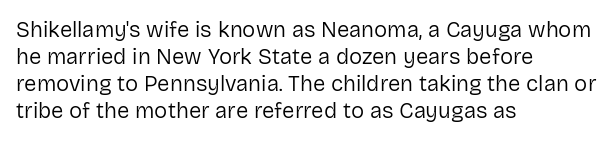
Q: Is the text bold? A: No.
Q: Is the text italic (slanted)? A: No, it is upright.
Q: Is the text underlined? A: No.
Q: How is the paragraph aligned? A: Left-aligned.
Q: Is the spacing between letters normal or unusually wide? A: Normal.
